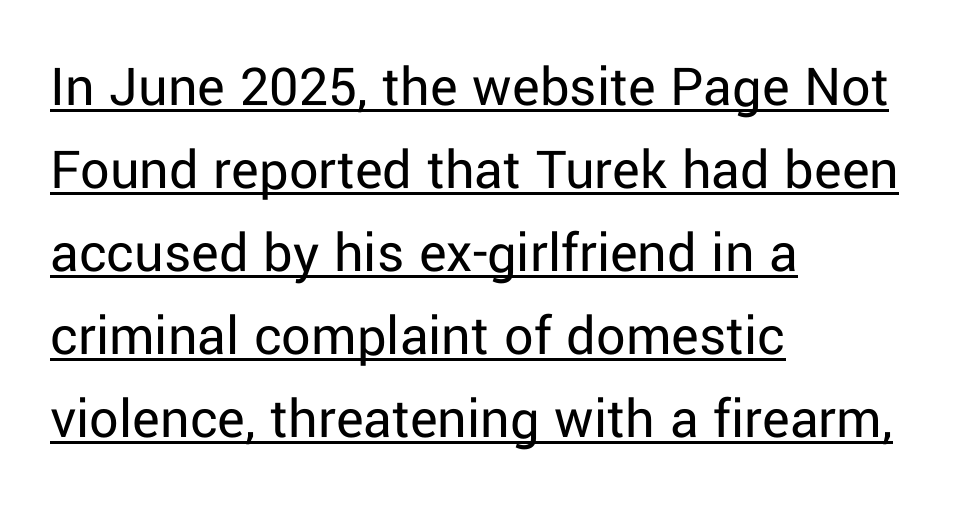
Horizontal bands of white between lines are of average thickness. Quick note: not italic, upright. These lines keep a tight, regular rhythm from letter to letter. Line beginnings align vertically; line endings do not. This sample has the flowing, uneven cadence of proportional lettering. The passage shown is not bold in any degree.
